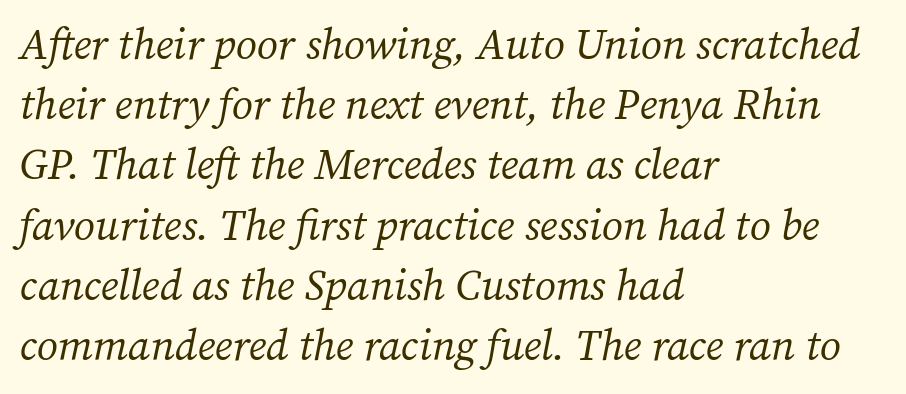
The image shows 43 px regular-weight serif type, italic (leaning right); set left-aligned, normal line spacing (1.4x), normal letter spacing, not underlined; medium stroke contrast and a medium x-height.
